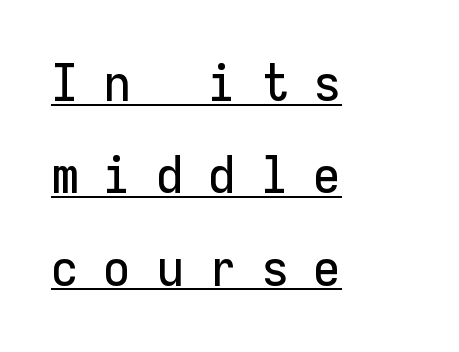
{"serif": "no", "italic": "no", "width": "normal", "stroke_contrast": "low", "x_height": "medium", "monospaced": "yes", "underline": "yes", "align": "left", "line_spacing_ratio": 1.81, "letter_spacing": "wide", "letter_spacing_em": 0.48, "glyph_px": 51}
